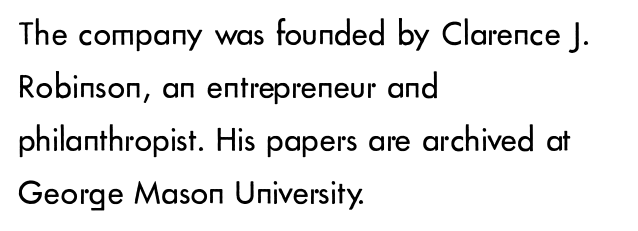
Posture: vertical. The paragraph shown leans on its left margin. This sample has the flowing, uneven cadence of proportional lettering. The characters display no serif detailing; their extremities are plain.
